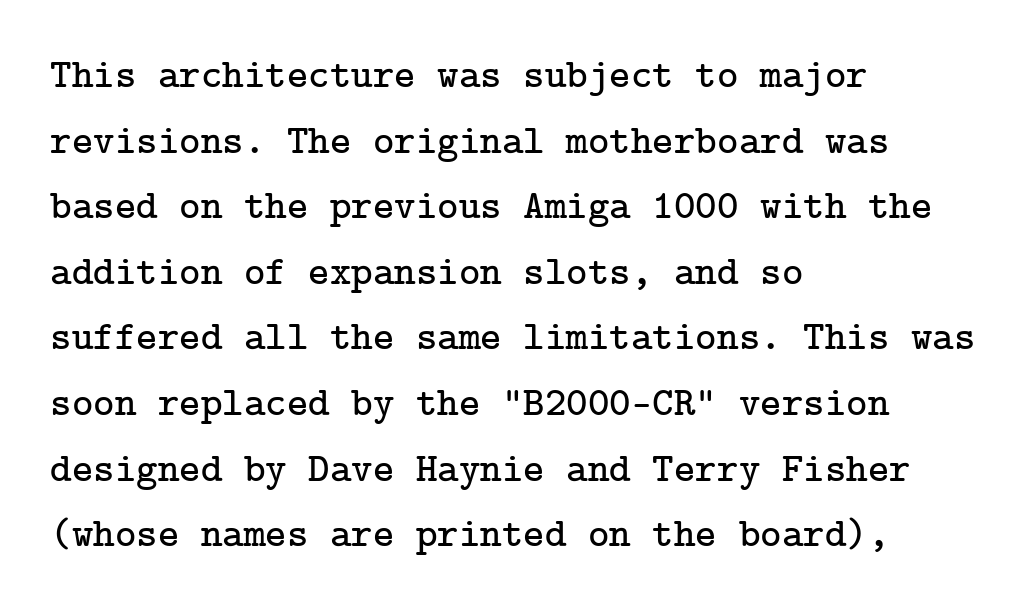
The image shows 41 px serif type, upright; set left-aligned, normal line spacing (1.6x), normal letter spacing, not underlined; low stroke contrast and a medium x-height.
